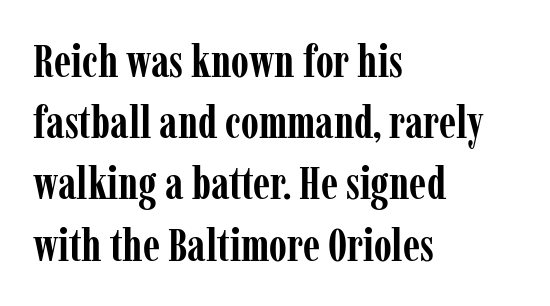
Q: Is the text bold? A: Yes.
Q: Is the text italic (slanted)? A: No, it is upright.
Q: Is the typeface a serif or a sans-serif typeface? A: Serif.
Q: Is the text underlined? A: No.
Q: How is the paragraph aligned? A: Left-aligned.
Q: Is the spacing between letters normal or unusually wide? A: Normal.
Q: Is the spacing between lines tight, normal or loose? A: Normal.
Q: Width (condensed, normal, or wide)? A: Condensed.
Q: Stroke contrast? A: Low.
Q: x-height? A: Medium.
Q: Monospaced? A: No.
